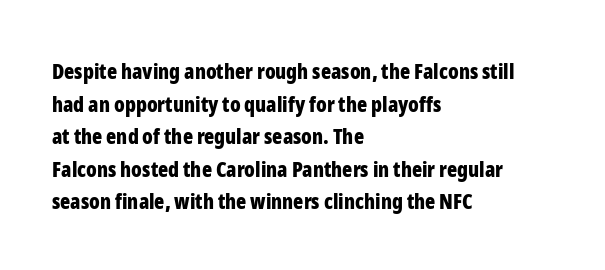
The rendering anchors every line to the left-hand side. In terms of posture, this sample is upright. This sample uses plain, unmodified letter spacing. The gap between lines stays unmarked.
